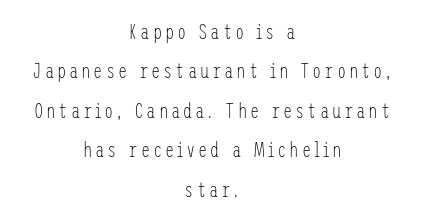
The image shows 21 px text type, upright; set centered, line spacing 1.88x, not underlined.
